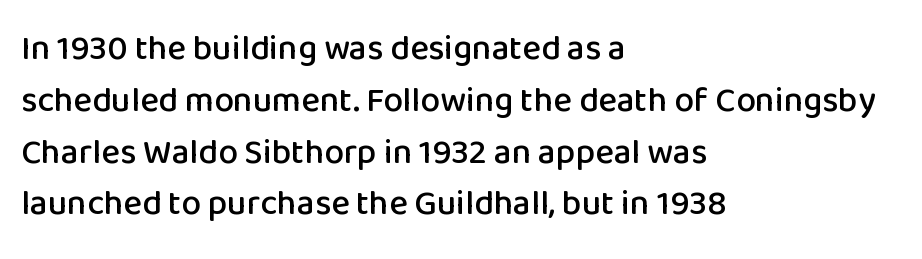
{"serif": "no", "italic": "no", "width": "normal", "stroke_contrast": "low", "x_height": "medium", "monospaced": "no", "underline": "no", "align": "left", "line_spacing": "normal", "line_spacing_ratio": 1.48, "letter_spacing": "normal", "letter_spacing_em": 0.0, "glyph_px": 35}
